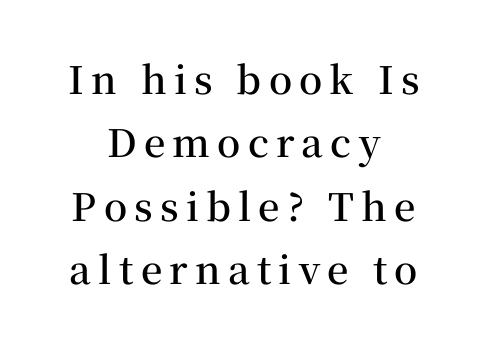
Q: Is the text bold? A: Semi-bold.
Q: Is the text italic (slanted)? A: No, it is upright.
Q: Is the typeface a serif or a sans-serif typeface? A: Serif.
Q: Is the text underlined? A: No.
Q: How is the paragraph aligned? A: Centered.
Q: Is the spacing between lines tight, normal or loose? A: Normal.
Q: Width (condensed, normal, or wide)? A: Normal.
Q: Stroke contrast? A: Medium.
Q: x-height? A: Medium.
Q: Monospaced? A: No.
